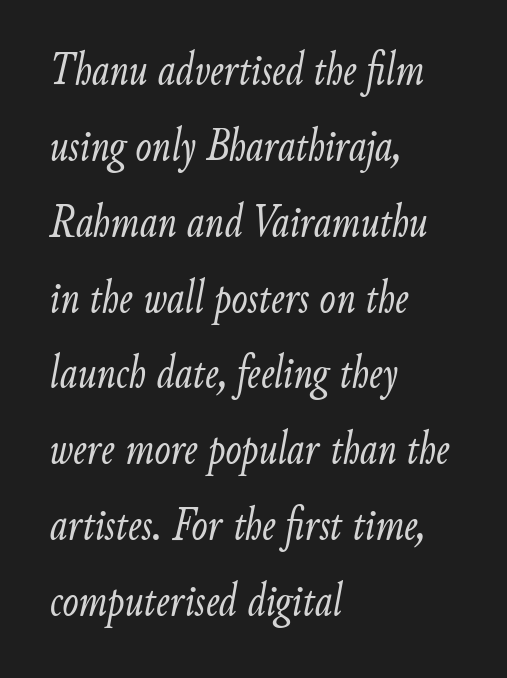
The image shows 48 px light, condensed type, italic (leaning right); set left-aligned, normal line spacing (1.58x), normal letter spacing, not underlined; low stroke contrast and a small x-height.
